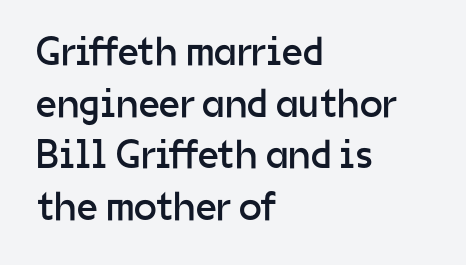
Q: Is the text bold? A: No.
Q: Is the text italic (slanted)? A: No, it is upright.
Q: Is the typeface a serif or a sans-serif typeface? A: Sans-serif.
Q: Is the text underlined? A: No.
Q: How is the paragraph aligned? A: Left-aligned.
Q: Is the spacing between letters normal or unusually wide? A: Normal.
Q: Is the spacing between lines tight, normal or loose? A: Normal.
Q: Width (condensed, normal, or wide)? A: Normal.
Q: Stroke contrast? A: Low.
Q: x-height? A: Medium.
Q: Monospaced? A: No.
